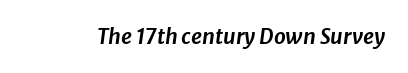
{"italic": "yes", "lean": "right", "slant_degrees": 8, "underline": "no", "letter_spacing": "normal", "letter_spacing_em": 0.0, "glyph_px": 21}
